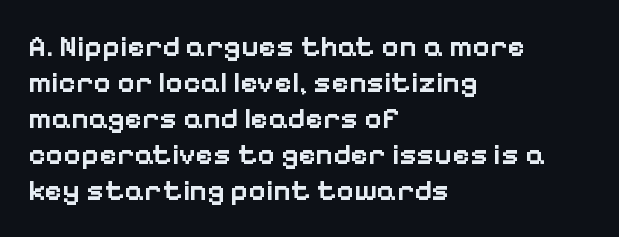
Caption: semibold face, moderately heavy strokes. Proportional: the letters do not fall into vertical columns. Underline: absent. In CSS terms this would be text-align: left. The typography opts for an upright posture over an oblique one.
